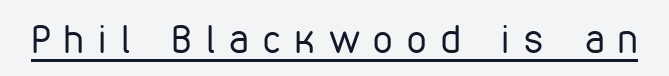
The image shows 39 px regular-weight, condensed sans-serif type, upright; set unusually wide letter spacing (+0.37 em), underlined; low stroke contrast and a medium x-height.
